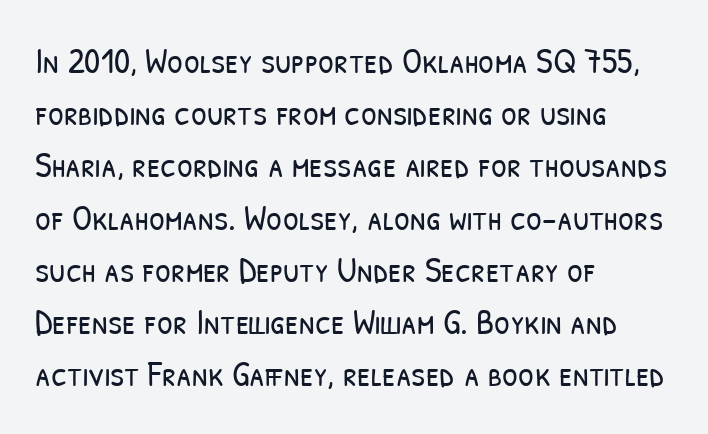
The image shows 36 px light, condensed sans-serif type; set left-aligned, normal line spacing (1.45x), normal letter spacing, not underlined; low stroke contrast and a medium x-height.
